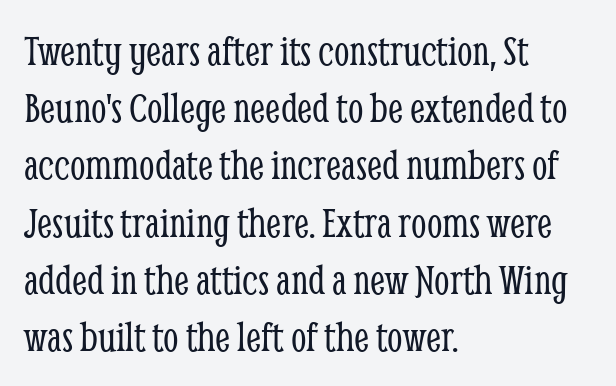
{"serif": "yes", "italic": "no", "bold": "no", "weight": "light", "width": "condensed", "stroke_contrast": "low", "x_height": "medium", "monospaced": "no", "underline": "no", "align": "left", "line_spacing": "normal", "line_spacing_ratio": 1.3, "letter_spacing": "normal", "letter_spacing_em": 0.0, "glyph_px": 44}
